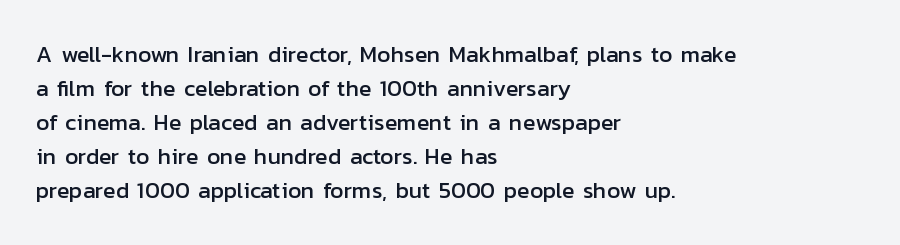
Q: Is the text italic (slanted)? A: No, it is upright.
Q: Is the text underlined? A: No.
Q: How is the paragraph aligned? A: Left-aligned.
Q: Is the spacing between letters normal or unusually wide? A: Normal.
Q: Is the spacing between lines tight, normal or loose? A: Normal.
